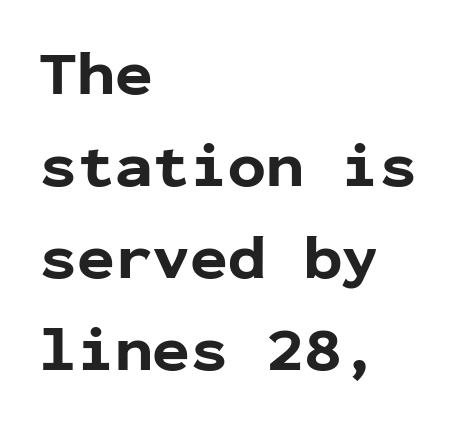
The image shows 63 px bold sans-serif type, upright, monospaced; set left-aligned, normal line spacing (1.46x), normal letter spacing, not underlined; low stroke contrast and a medium x-height.
